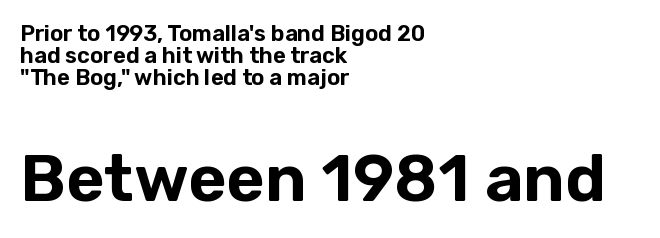
{"serif": "no", "italic": "no", "width": "normal", "stroke_contrast": "low", "x_height": "medium", "monospaced": "no", "underline": "no", "align": "left", "line_spacing": "tight", "line_spacing_ratio": 1.0, "letter_spacing": "normal", "letter_spacing_em": 0.0, "larger_block": "second", "size_ratio": 3.0, "glyph_px": 66}
